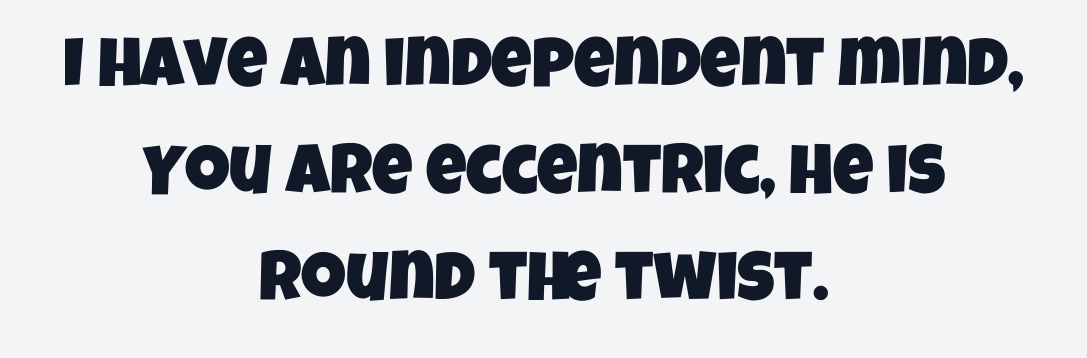
The image shows 70 px condensed sans-serif type; set centered, normal line spacing (1.53x), normal letter spacing, not underlined; low stroke contrast and a large x-height.
